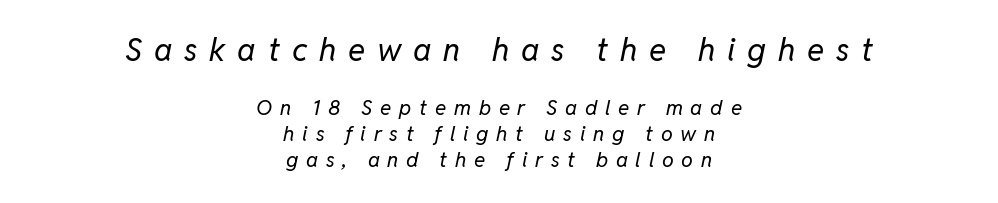
The image shows 32 px regular-weight type, italic (leaning right); set centered, line spacing 1.24x, unusually wide letter spacing (+0.37 em), not underlined; the first (top) block is 1.52x larger; low stroke contrast and a medium x-height.
